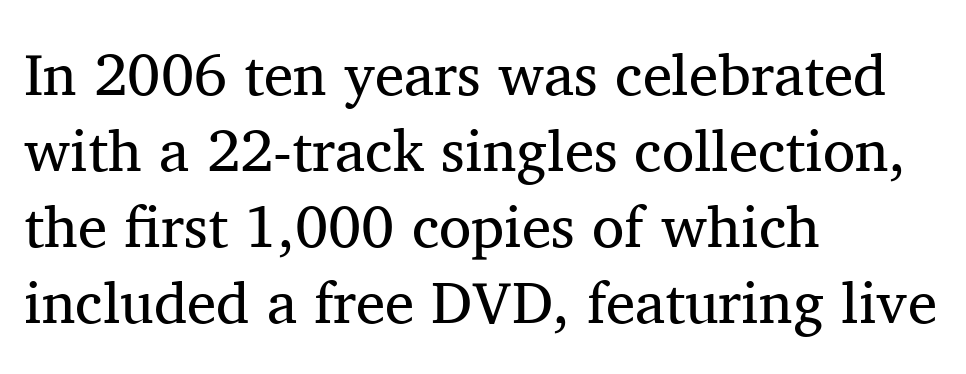
The image shows 59 px regular-weight serif type, upright; set left-aligned, normal line spacing (1.29x), normal letter spacing, not underlined; medium stroke contrast and a medium x-height.
